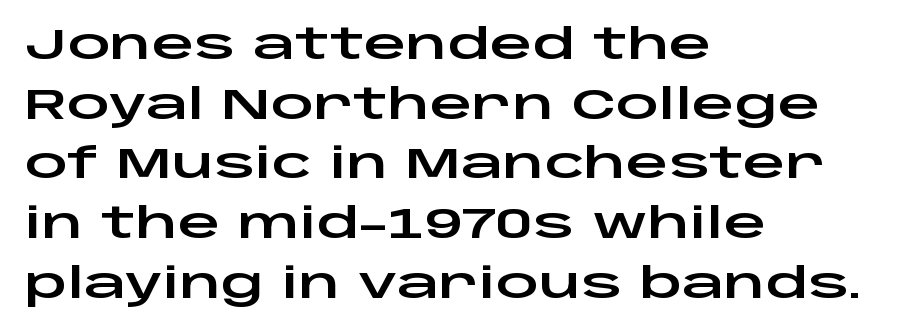
The image shows 42 px wide sans-serif type, upright; set left-aligned, normal line spacing (1.42x), normal letter spacing, not underlined; low stroke contrast and a large x-height.
